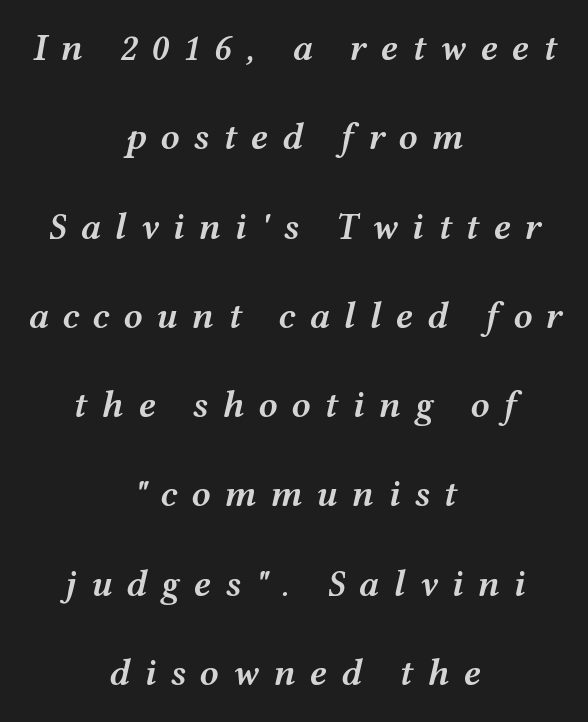
Q: Is the text bold? A: Semi-bold.
Q: Is the text italic (slanted)? A: Yes, it leans right by about 12 degrees.
Q: Is the text underlined? A: No.
Q: How is the paragraph aligned? A: Centered.
Q: Is the spacing between letters normal or unusually wide? A: Unusually wide.
Q: Is the spacing between lines tight, normal or loose? A: Loose.
Q: Width (condensed, normal, or wide)? A: Wide.
Q: Stroke contrast? A: Medium.
Q: x-height? A: Medium.
Q: Monospaced? A: No.
